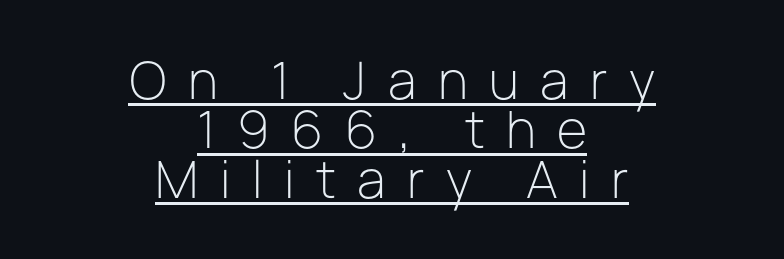
The typeface chosen for these lines omits serifs. Compared with undecorated copy, this sample adds a rule below the words. The rag falls on both sides of this text block equally. The block of text is dense from top to bottom, with scant space between rows.
